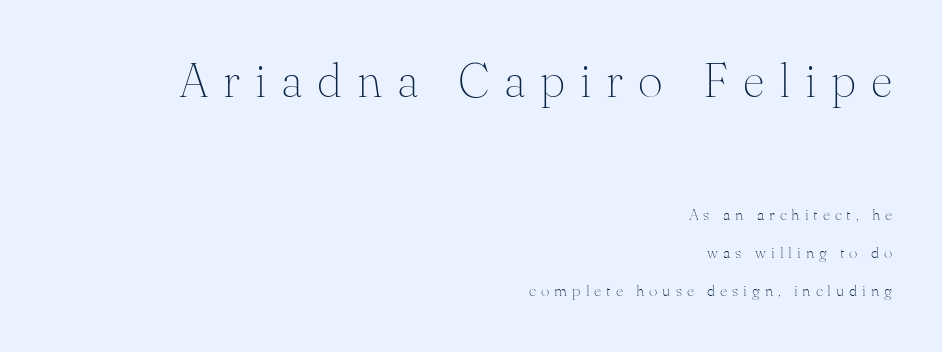
The type sits square on the baseline with zero lean. Does extra space separate the letters? Yes, quite a lot of it. Classification — serif. Which chunk is bigger? The first one — the top block dwarfs the bottom.
